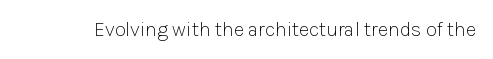
The image shows 20 px text type, upright; set normal letter spacing, not underlined.
